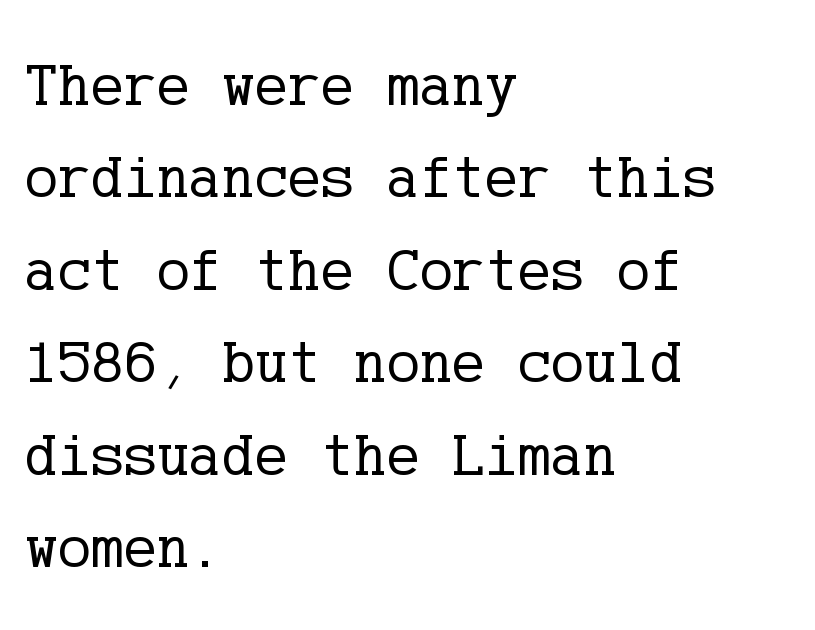
The image shows 62 px regular-weight serif type, upright; set left-aligned, normal line spacing (1.49x), normal letter spacing, not underlined; low stroke contrast and a medium x-height.
